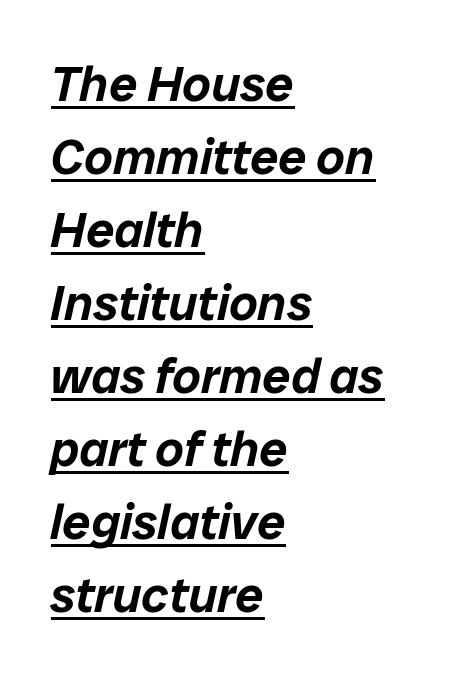
Q: Is the text italic (slanted)? A: Yes, it leans right by about 12 degrees.
Q: Is the text underlined? A: Yes.
Q: How is the paragraph aligned? A: Left-aligned.
Q: Is the spacing between letters normal or unusually wide? A: Normal.
Q: Is the spacing between lines tight, normal or loose? A: Normal.
Q: Width (condensed, normal, or wide)? A: Normal.
Q: Stroke contrast? A: Low.
Q: x-height? A: Medium.
Q: Monospaced? A: No.
